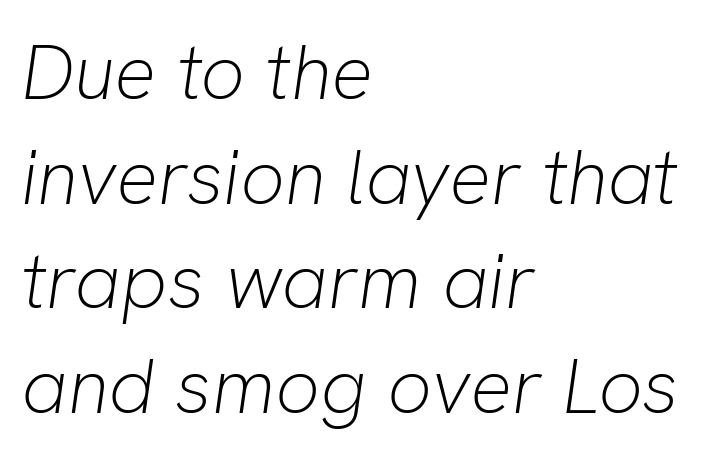
A normal amount of white space separates one row of letters from the next. Is the type heavy? It reads as light-to-regular instead. Yep, that's italic — everything's leaning. Plain, unruled lines of type. Proportional: the letters do not fall into vertical columns. The paragraph has a hard left edge and a soft right edge.
